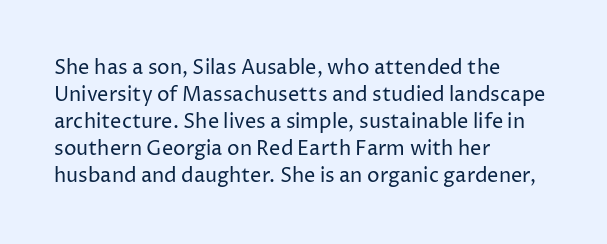
The image shows 20 px text type, upright; set left-aligned, normal line spacing (1.35x), normal letter spacing, not underlined.
